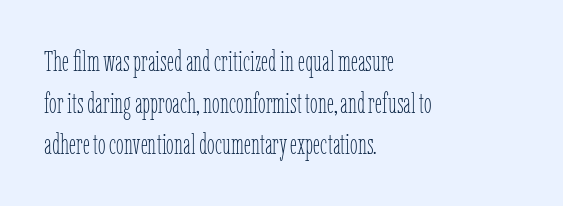
Q: Is the text bold? A: No.
Q: Is the text italic (slanted)? A: No, it is upright.
Q: Is the text underlined? A: No.
Q: How is the paragraph aligned? A: Left-aligned.
Q: Is the spacing between letters normal or unusually wide? A: Normal.
Q: Is the spacing between lines tight, normal or loose? A: Normal.
Q: Width (condensed, normal, or wide)? A: Condensed.
Q: Stroke contrast? A: Low.
Q: x-height? A: Medium.
Q: Monospaced? A: No.
